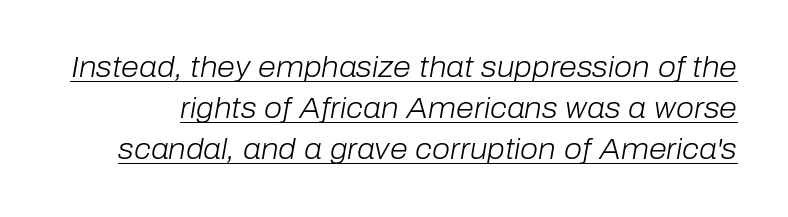
Q: Is the text bold? A: No.
Q: Is the text italic (slanted)? A: Yes, it leans right by about 10 degrees.
Q: Is the text underlined? A: Yes.
Q: Is the spacing between letters normal or unusually wide? A: Normal.
Q: Is the spacing between lines tight, normal or loose? A: Normal.
Q: Width (condensed, normal, or wide)? A: Normal.
Q: Stroke contrast? A: Low.
Q: x-height? A: Medium.
Q: Monospaced? A: No.
